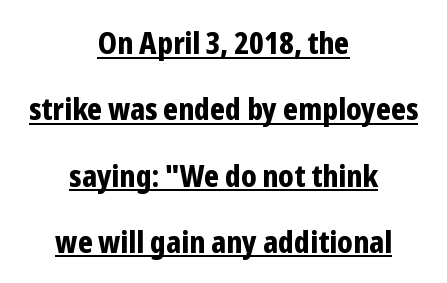
Is there much room between lines? Yes — plenty of vertical air separates them. In CSS terms this would be text-align: center. Nothing unusual about the tracking: characters are spaced as the font intends. This is heavy type, rendered in bold. Each line of the rendering has a horizontal stroke beneath the glyphs.
